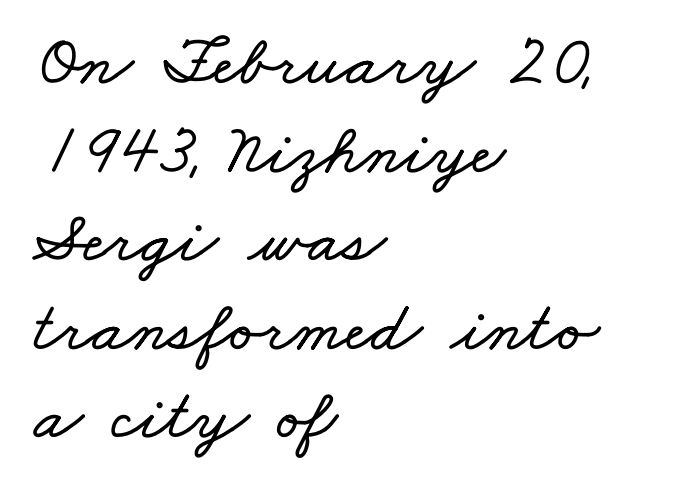
Q: Is the text underlined? A: No.
Q: How is the paragraph aligned? A: Left-aligned.
Q: Is the spacing between letters normal or unusually wide? A: Normal.
Q: Width (condensed, normal, or wide)? A: Wide.
Q: Stroke contrast? A: Low.
Q: x-height? A: Small.
Q: Monospaced? A: No.
